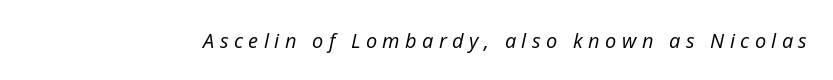
Q: Is the text bold? A: No.
Q: Is the text italic (slanted)? A: Yes, it leans right by about 12 degrees.
Q: Is the text underlined? A: No.
Q: Is the spacing between letters normal or unusually wide? A: Unusually wide.
